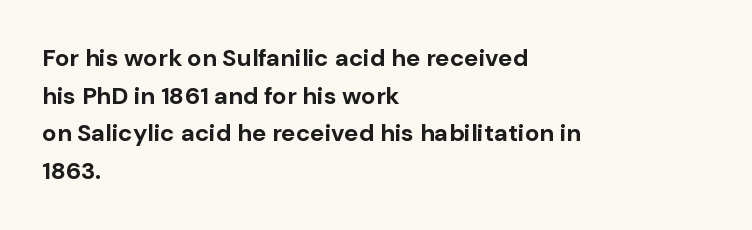
Q: Is the text bold? A: Yes.
Q: Is the text italic (slanted)? A: No, it is upright.
Q: Is the text underlined? A: No.
Q: How is the paragraph aligned? A: Left-aligned.
Q: Is the spacing between letters normal or unusually wide? A: Normal.
Q: Is the spacing between lines tight, normal or loose? A: Normal.
